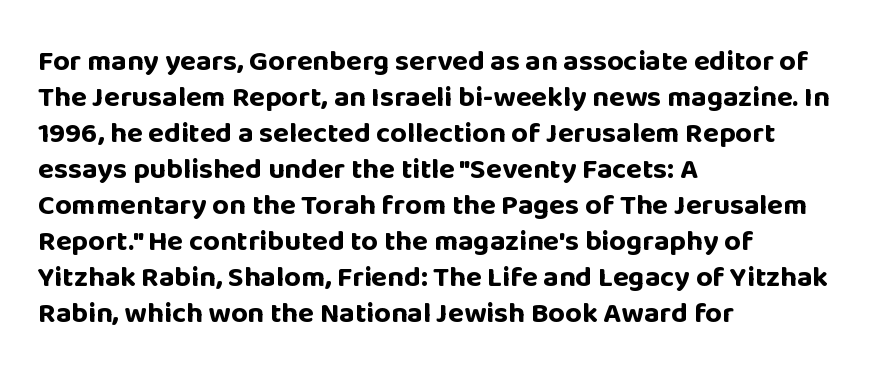
The image shows 29 px bold sans-serif type, upright; set left-aligned, line spacing 1.24x, normal letter spacing, not underlined; low stroke contrast and a large x-height.
